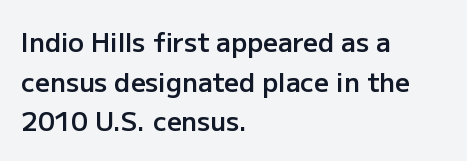
Q: Is the text bold? A: Semi-bold.
Q: Is the text italic (slanted)? A: No, it is upright.
Q: Is the text underlined? A: No.
Q: How is the paragraph aligned? A: Left-aligned.
Q: Is the spacing between letters normal or unusually wide? A: Normal.
Q: Is the spacing between lines tight, normal or loose? A: Normal.
